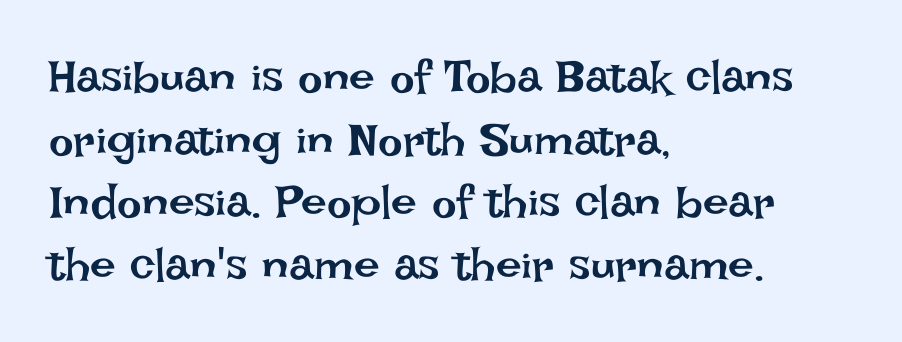
The image shows 46 px regular-weight type, upright; set left-aligned, normal line spacing (1.36x), normal letter spacing, not underlined; low stroke contrast and a large x-height.
